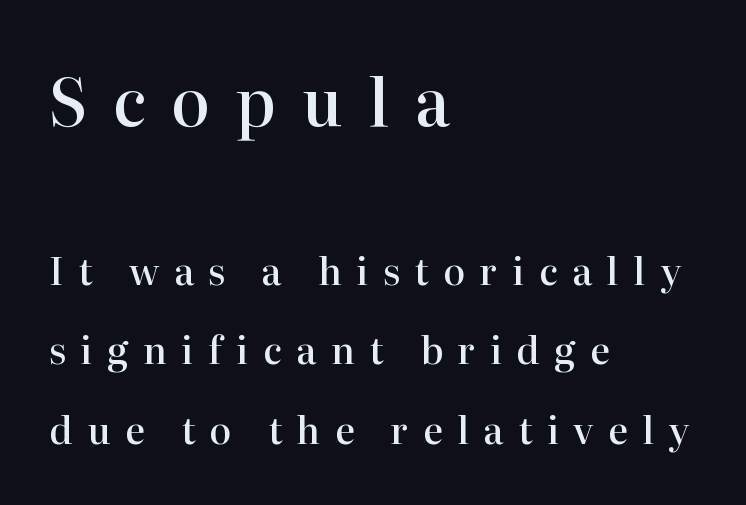
Q: Is the text bold? A: Semi-bold.
Q: Is the text italic (slanted)? A: No, it is upright.
Q: Is the typeface a serif or a sans-serif typeface? A: Serif.
Q: Is the text underlined? A: No.
Q: How is the paragraph aligned? A: Left-aligned.
Q: Is the spacing between letters normal or unusually wide? A: Unusually wide.
Q: Is the spacing between lines tight, normal or loose? A: Loose.
Q: Which block of text is set in a larger size, the first (top) or the second (bottom)? A: The first (top) one.
Q: Width (condensed, normal, or wide)? A: Normal.
Q: Stroke contrast? A: High.
Q: x-height? A: Medium.
Q: Monospaced? A: No.
